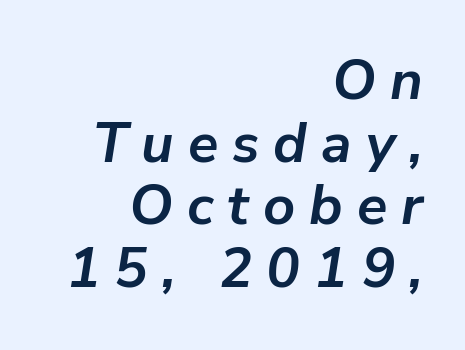
Q: Is the text bold? A: Yes.
Q: Is the text italic (slanted)? A: Yes, it leans right by about 9 degrees.
Q: Is the text underlined? A: No.
Q: How is the paragraph aligned? A: Right-aligned.
Q: Is the spacing between letters normal or unusually wide? A: Unusually wide.
Q: Is the spacing between lines tight, normal or loose? A: Tight.
Q: Width (condensed, normal, or wide)? A: Normal.
Q: Stroke contrast? A: Low.
Q: x-height? A: Medium.
Q: Monospaced? A: No.
